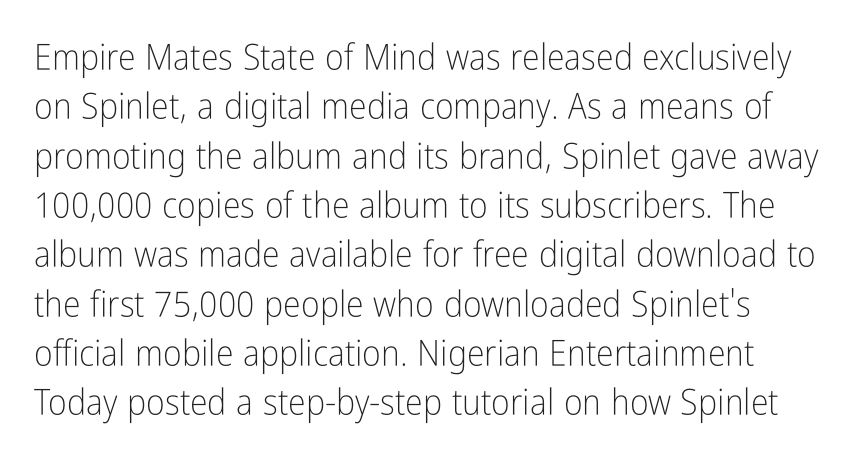
Q: Is the text bold? A: No.
Q: Is the text italic (slanted)? A: No, it is upright.
Q: Is the typeface a serif or a sans-serif typeface? A: Sans-serif.
Q: Is the text underlined? A: No.
Q: How is the paragraph aligned? A: Left-aligned.
Q: Is the spacing between letters normal or unusually wide? A: Normal.
Q: Is the spacing between lines tight, normal or loose? A: Normal.
Q: Width (condensed, normal, or wide)? A: Condensed.
Q: Stroke contrast? A: Low.
Q: x-height? A: Medium.
Q: Monospaced? A: No.
